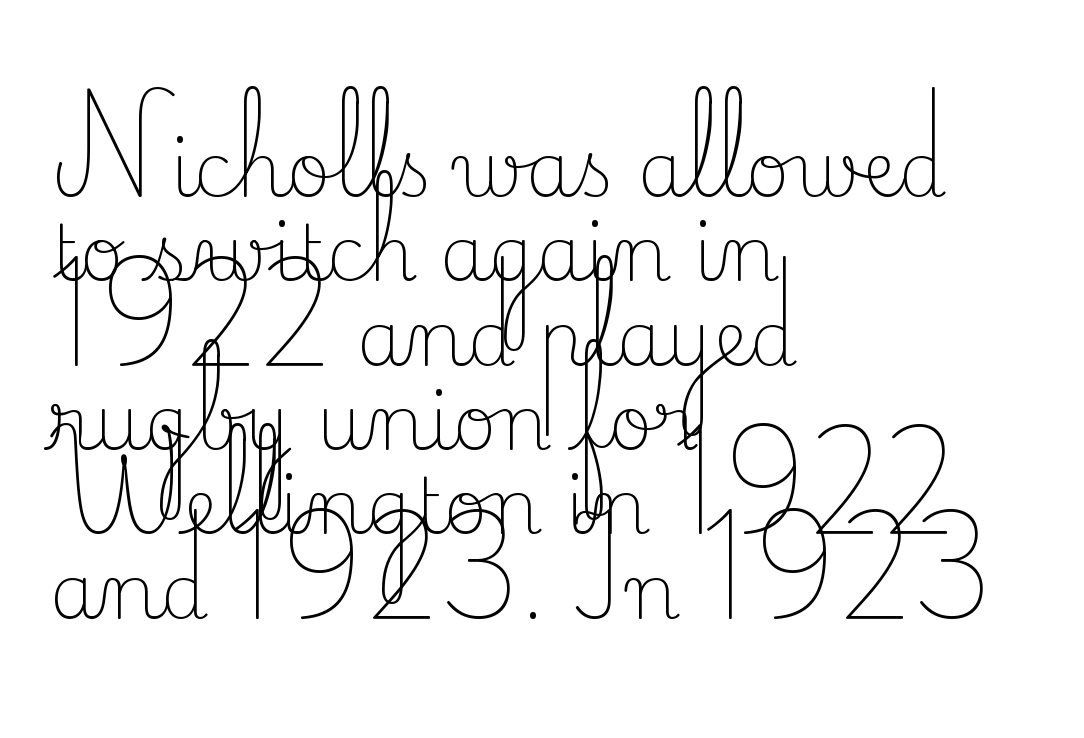
The image shows 76 px light serif type, upright; set left-aligned, tight line spacing (1.11x), normal letter spacing, not underlined; low stroke contrast and a small x-height.
